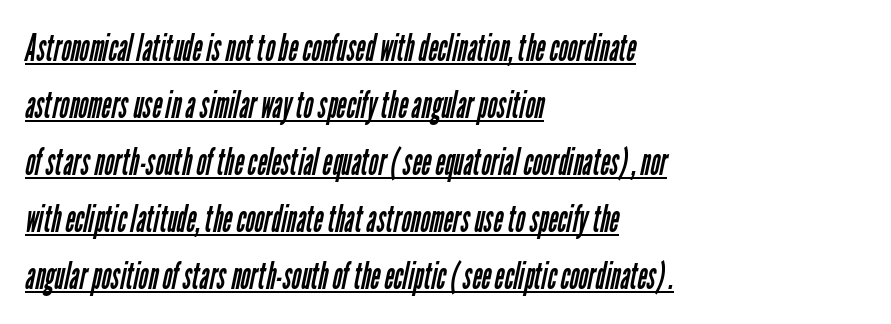
These characters rest on top of a visible drawn line. No chunkiness to these letters — they're not bold. The lines sit at an ordinary, default distance from one another. Notice how the passage keeps a crisp vertical edge on the left only. Students, note that the glyphs here touch the page at normal intervals.
